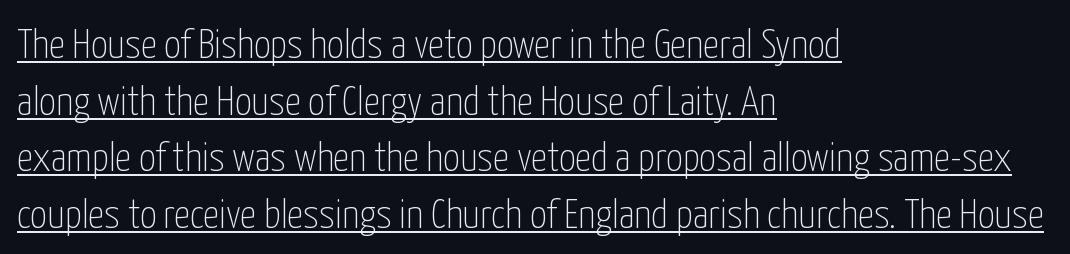
The image shows 41 px thin, condensed sans-serif type, upright; set left-aligned, normal line spacing (1.38x), normal letter spacing, underlined; low stroke contrast and a medium x-height.
